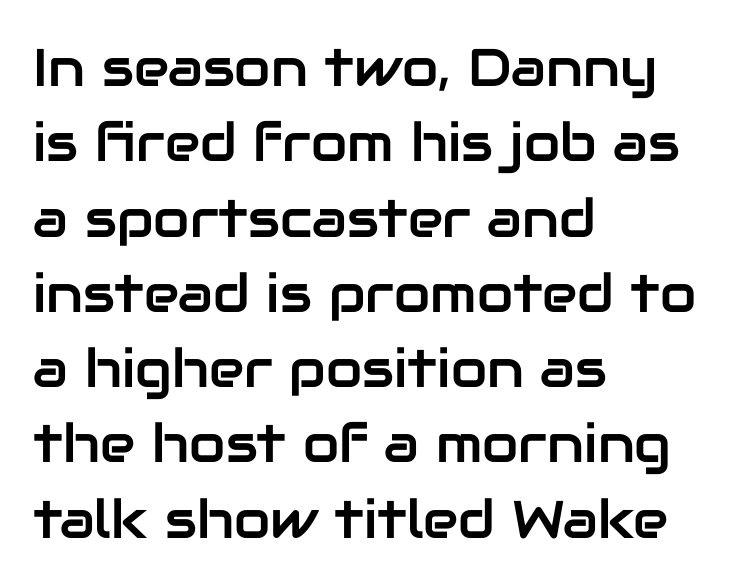
The image shows 53 px sans-serif type, upright; set left-aligned, normal line spacing (1.42x), normal letter spacing, not underlined; low stroke contrast and a medium x-height.
